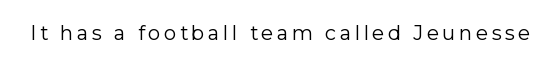
{"italic": "no", "bold": "no", "underline": "no", "glyph_px": 20}
